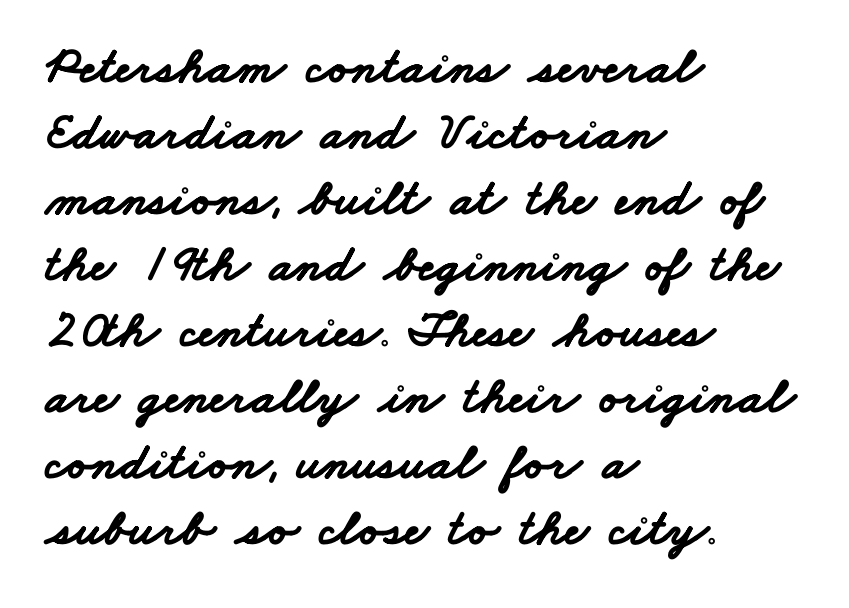
{"serif": "no", "bold": "yes", "weight": "bold", "width": "wide", "stroke_contrast": "low", "x_height": "small", "monospaced": "no", "underline": "no", "align": "left", "line_spacing": "normal", "line_spacing_ratio": 1.27, "letter_spacing": "normal", "letter_spacing_em": 0.0, "glyph_px": 52}
